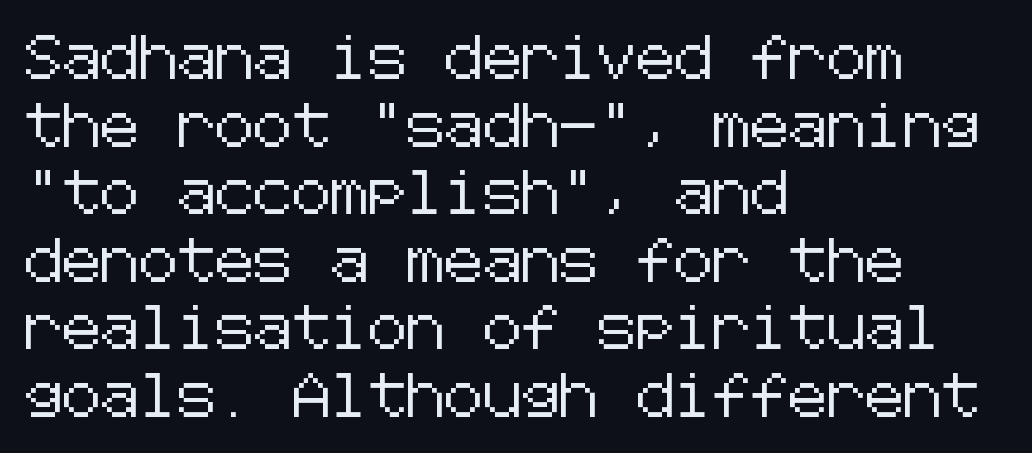
The image shows 43 px sans-serif type, upright; set left-aligned, normal line spacing (1.57x), normal letter spacing, not underlined; low stroke contrast and a medium x-height.
